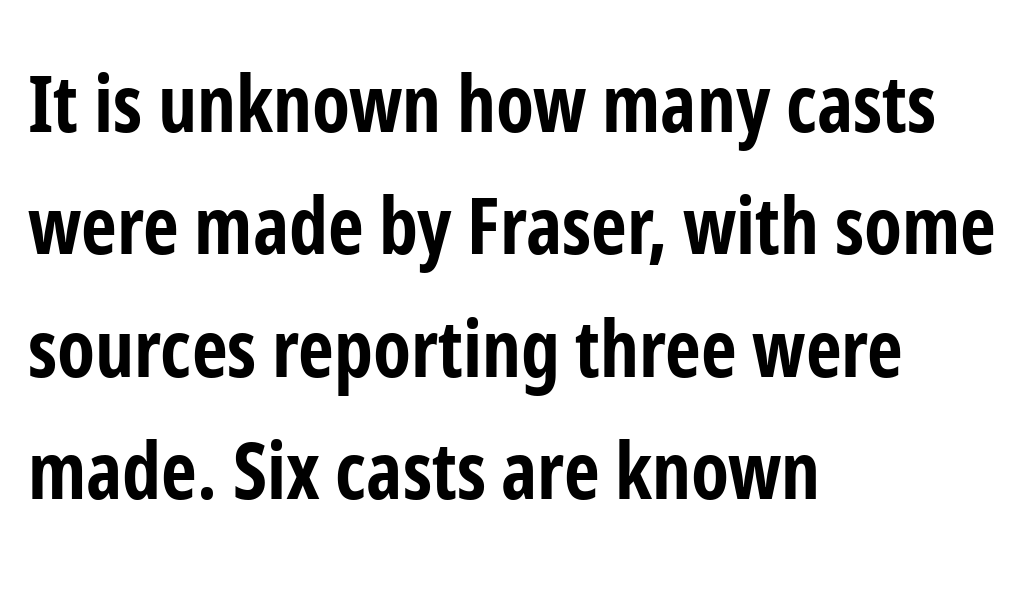
Q: Is the text bold? A: Yes.
Q: Is the text italic (slanted)? A: No, it is upright.
Q: Is the typeface a serif or a sans-serif typeface? A: Sans-serif.
Q: Is the text underlined? A: No.
Q: How is the paragraph aligned? A: Left-aligned.
Q: Is the spacing between letters normal or unusually wide? A: Normal.
Q: Is the spacing between lines tight, normal or loose? A: Normal.
Q: Width (condensed, normal, or wide)? A: Condensed.
Q: Stroke contrast? A: Low.
Q: x-height? A: Medium.
Q: Monospaced? A: No.
